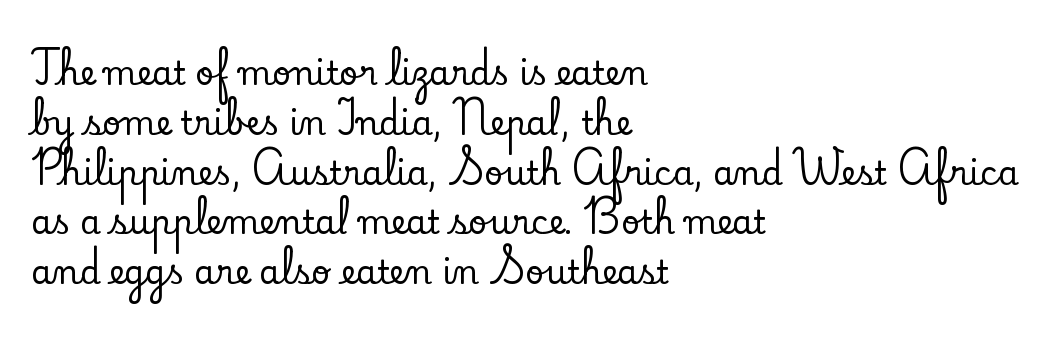
The image shows 33 px serif type, upright; set left-aligned, normal line spacing (1.51x), normal letter spacing, not underlined; low stroke contrast and a small x-height.
